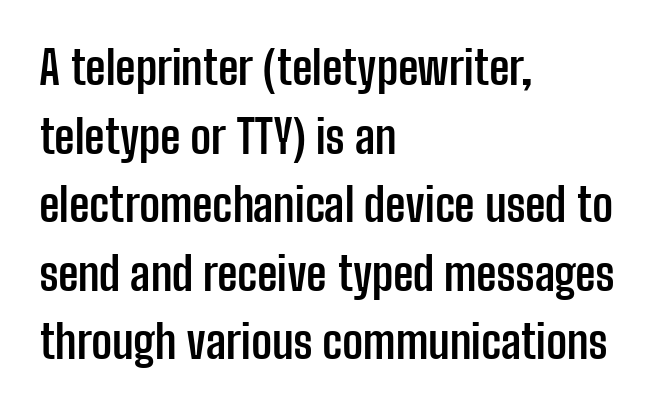
Typeset ragged right — the left edge is the straight one. The rows are spaced the way most documents space them. Each row of text sits above clean, open space. The passage shown is typed in a proportional face where columns would drift.
